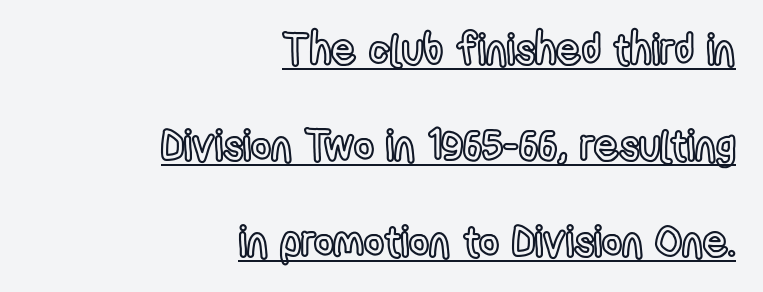
{"italic": "no", "width": "condensed", "x_height": "medium", "monospaced": "no", "underline": "yes", "align": "right", "line_spacing": "loose", "line_spacing_ratio": 2.23, "letter_spacing": "normal", "letter_spacing_em": 0.0, "glyph_px": 43}
